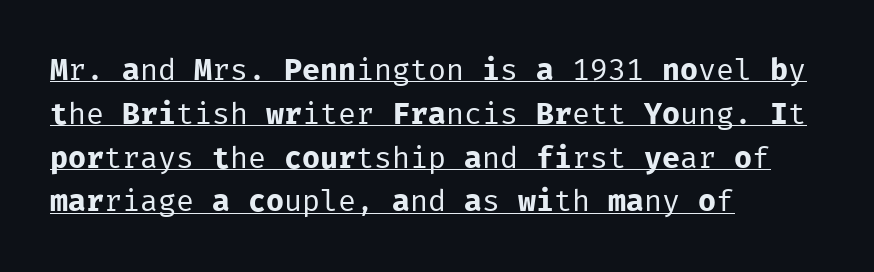
Q: Is the text bold? A: No.
Q: Is the text italic (slanted)? A: No, it is upright.
Q: Is the typeface a serif or a sans-serif typeface? A: Sans-serif.
Q: Is the text underlined? A: Yes.
Q: How is the paragraph aligned? A: Left-aligned.
Q: Is the spacing between letters normal or unusually wide? A: Normal.
Q: Is the spacing between lines tight, normal or loose? A: Normal.
Q: Width (condensed, normal, or wide)? A: Normal.
Q: Stroke contrast? A: Low.
Q: x-height? A: Medium.
Q: Monospaced? A: Yes.
